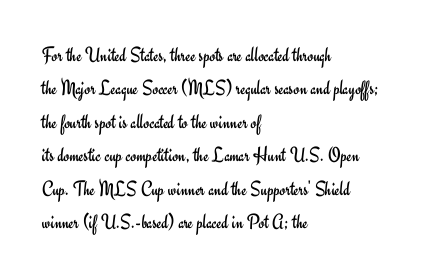
Q: Is the text bold? A: No.
Q: Is the text italic (slanted)? A: Yes.
Q: Is the text underlined? A: No.
Q: How is the paragraph aligned? A: Left-aligned.
Q: Is the spacing between letters normal or unusually wide? A: Normal.
Q: Is the spacing between lines tight, normal or loose? A: Normal.
